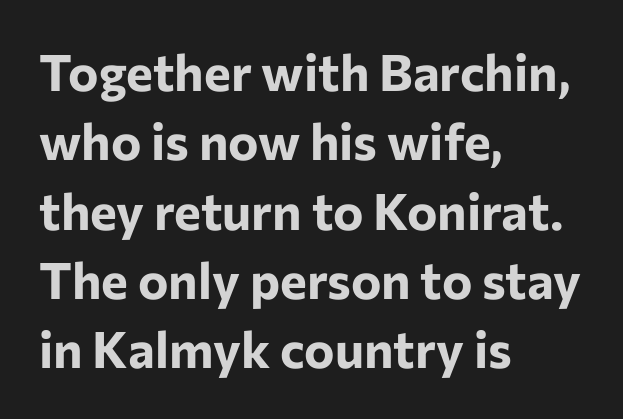
Q: Is the text bold? A: Yes.
Q: Is the text italic (slanted)? A: No, it is upright.
Q: Is the typeface a serif or a sans-serif typeface? A: Sans-serif.
Q: Is the text underlined? A: No.
Q: How is the paragraph aligned? A: Left-aligned.
Q: Is the spacing between letters normal or unusually wide? A: Normal.
Q: Is the spacing between lines tight, normal or loose? A: Normal.
Q: Width (condensed, normal, or wide)? A: Normal.
Q: Stroke contrast? A: Low.
Q: x-height? A: Medium.
Q: Monospaced? A: No.
